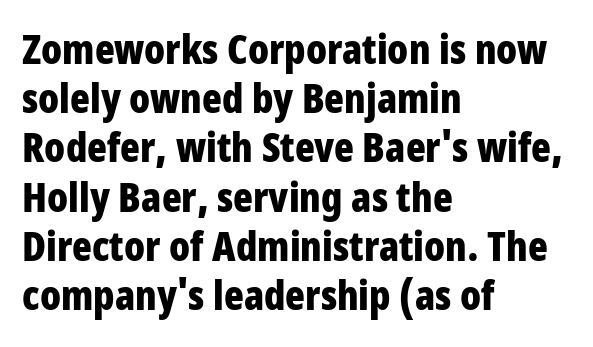
You could call the tracking neutral — neither tight nor loose. Decoration check: the copy has no underline. Every stem runs plumb, perpendicular to the baseline. Is this a fixed-width face? No — the glyphs have proportional, varying widths.
